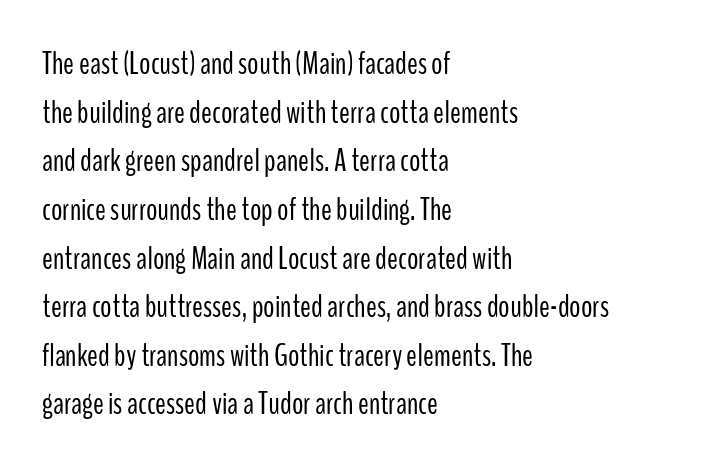
The image shows 32 px light, condensed sans-serif type, upright; set left-aligned, normal line spacing (1.52x), normal letter spacing, not underlined; low stroke contrast and a medium x-height.
